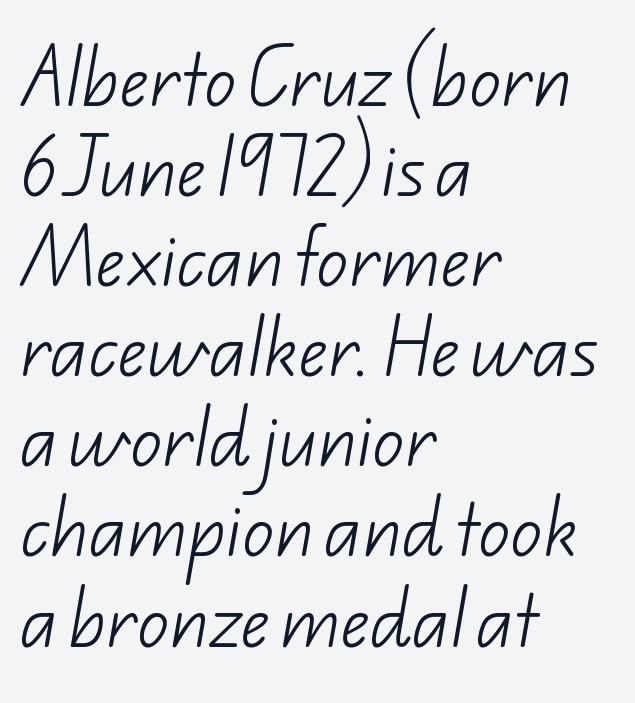
The line-height multiplier appears to be the usual default. Notice how the passage keeps a crisp vertical edge on the left only. A typesetter would call this zero additional tracking. Is the stroke heavy? The answer is a plain regular-or-lighter. The space beneath each line is pristine and unruled. Here the designer chose a conventional face with non-uniform glyph widths.
